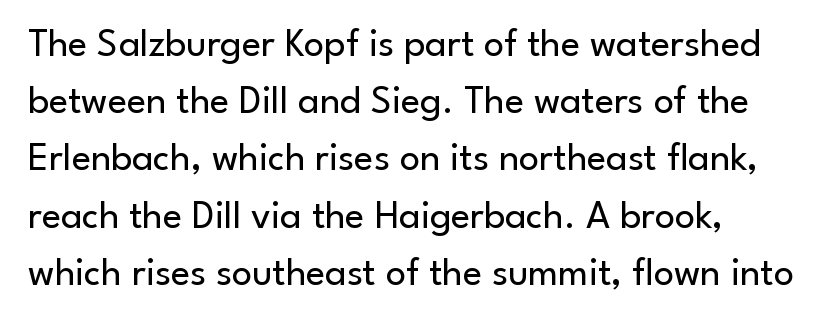
The image shows 40 px regular-weight sans-serif type, upright; set normal line spacing (1.43x), normal letter spacing, not underlined; low stroke contrast and a small x-height.
